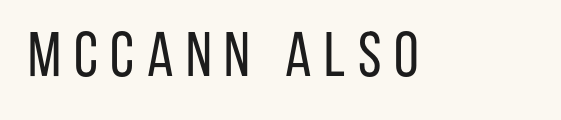
Letterform terminals end flat and unadorned throughout the passage. The rendering inserts visible extra space after every character. The words here are not underlined. The font's upright variant was chosen for this text. Vertical stems look standard width or narrower in stroke. The letters advance in unequal steps, a hallmark of proportional type.
